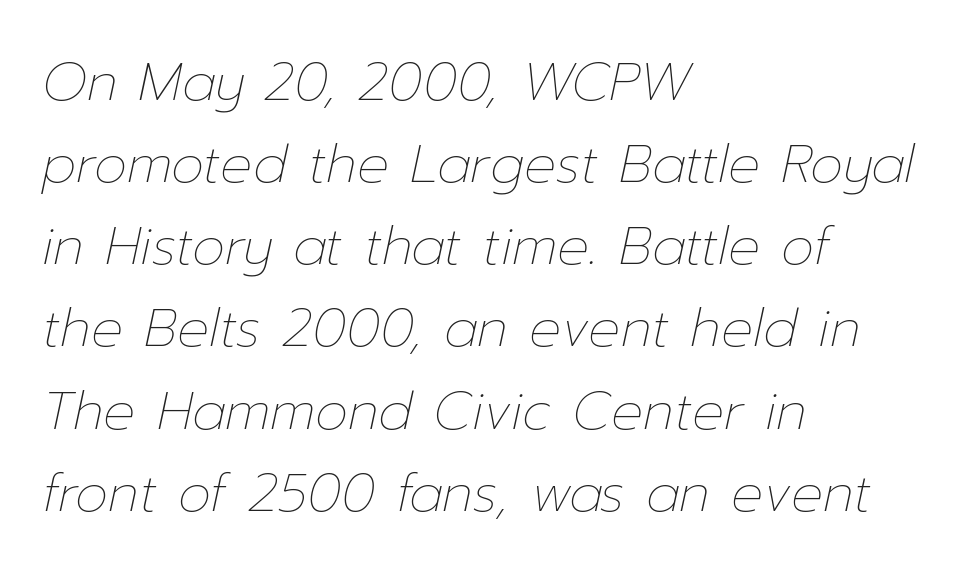
The image shows 53 px thin type, italic (leaning right); set left-aligned, normal line spacing (1.55x), normal letter spacing, not underlined; low stroke contrast and a medium x-height.
